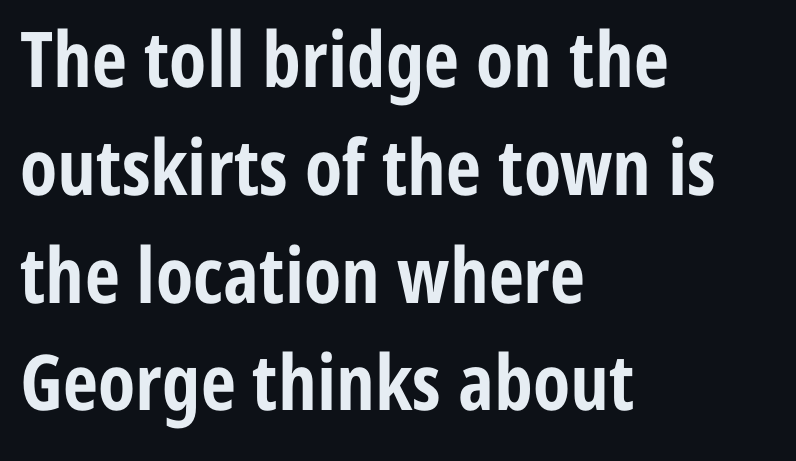
The image shows 77 px bold, condensed sans-serif type, upright; set left-aligned, normal line spacing (1.4x), normal letter spacing, not underlined; low stroke contrast and a medium x-height.
